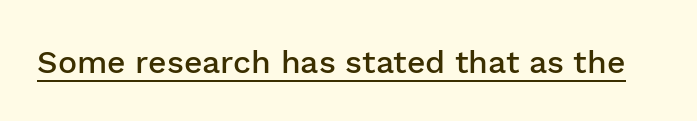
Q: Is the text bold? A: Semi-bold.
Q: Is the text italic (slanted)? A: No, it is upright.
Q: Is the typeface a serif or a sans-serif typeface? A: Sans-serif.
Q: Is the text underlined? A: Yes.
Q: Is the spacing between letters normal or unusually wide? A: Normal.
Q: Width (condensed, normal, or wide)? A: Normal.
Q: Stroke contrast? A: Low.
Q: x-height? A: Medium.
Q: Monospaced? A: No.
